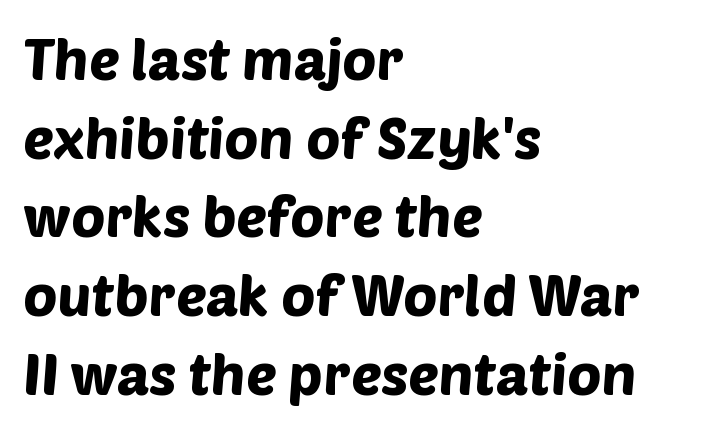
Q: Is the typeface a serif or a sans-serif typeface? A: Sans-serif.
Q: Is the text underlined? A: No.
Q: How is the paragraph aligned? A: Left-aligned.
Q: Is the spacing between letters normal or unusually wide? A: Normal.
Q: Is the spacing between lines tight, normal or loose? A: Normal.
Q: Width (condensed, normal, or wide)? A: Normal.
Q: Stroke contrast? A: Low.
Q: x-height? A: Large.
Q: Monospaced? A: No.
